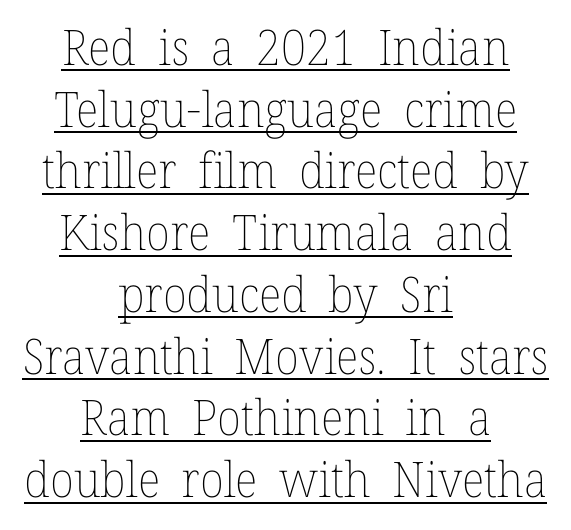
Q: Is the text bold? A: No.
Q: Is the text italic (slanted)? A: No, it is upright.
Q: Is the text underlined? A: Yes.
Q: How is the paragraph aligned? A: Centered.
Q: Is the spacing between letters normal or unusually wide? A: Normal.
Q: Is the spacing between lines tight, normal or loose? A: Normal.
Q: Width (condensed, normal, or wide)? A: Normal.
Q: Stroke contrast? A: Low.
Q: x-height? A: Medium.
Q: Monospaced? A: No.
